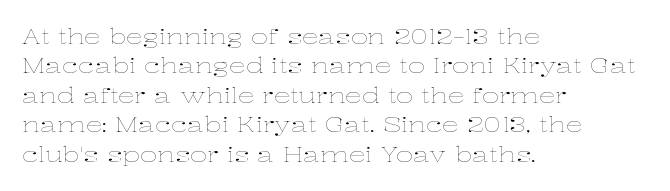
Q: Is the text bold? A: No.
Q: Is the text italic (slanted)? A: No, it is upright.
Q: Is the text underlined? A: No.
Q: How is the paragraph aligned? A: Left-aligned.
Q: Is the spacing between letters normal or unusually wide? A: Normal.
Q: Is the spacing between lines tight, normal or loose? A: Normal.
